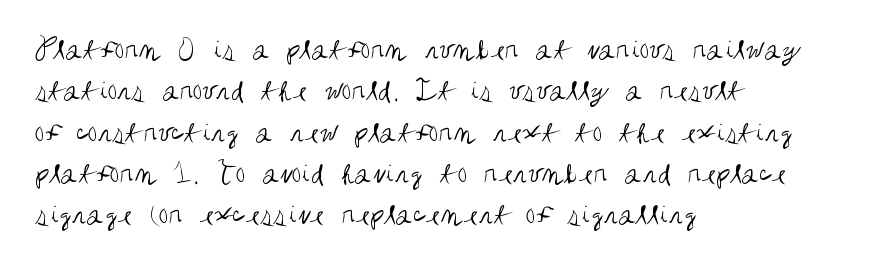
Is this a fixed-width face? No — the glyphs have proportional, varying widths. Alignment: flush left. Does the type have serifs? No, each stem ends abruptly. Students, observe: this is what conventionally led text looks like.
